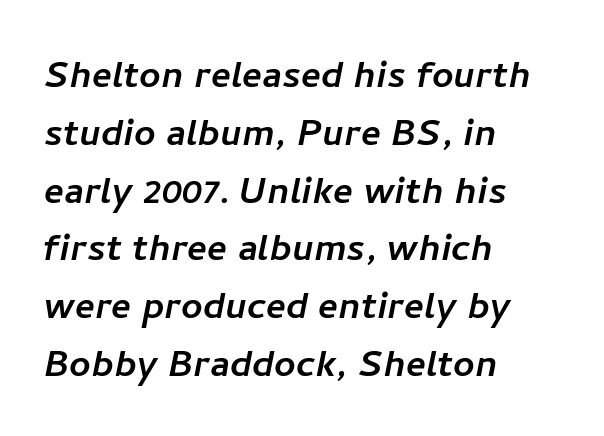
Anything drawn beneath the words? Only blank space. No feet cap the strokes, marking this as sans-serif type. Leftover space on each line is placed entirely after the last word. Proportional: the letters do not fall into vertical columns. A typesetter would call this zero additional tracking.
